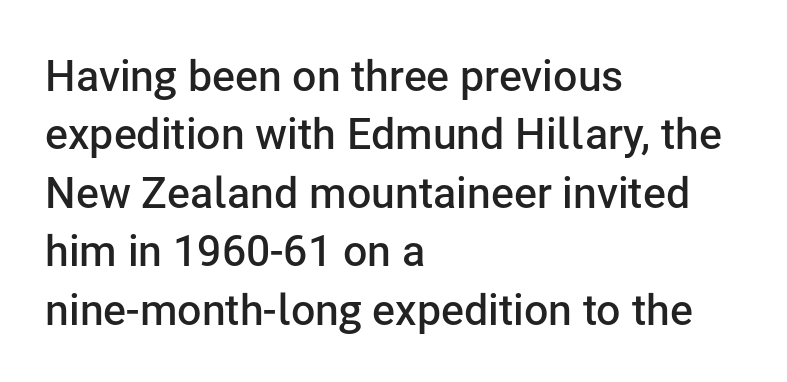
{"serif": "no", "italic": "no", "bold": "semi", "weight": "semibold", "width": "normal", "stroke_contrast": "low", "x_height": "medium", "monospaced": "no", "underline": "no", "align": "left", "line_spacing": "normal", "line_spacing_ratio": 1.36, "letter_spacing": "normal", "letter_spacing_em": 0.0, "glyph_px": 43}
